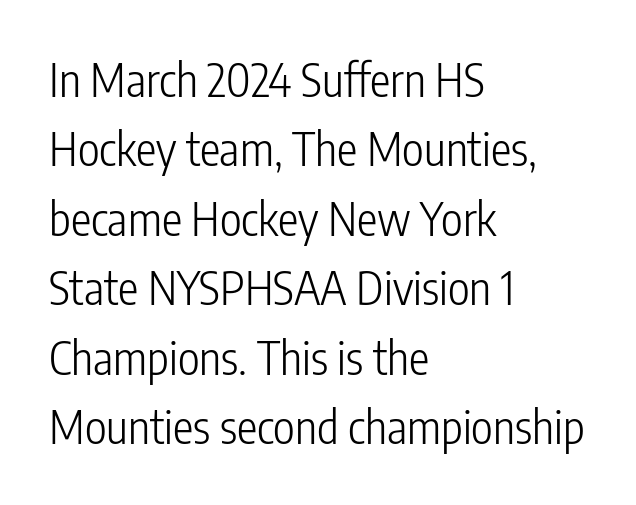
No word sits above an underline. This is roman type, the default non-slanted kind. Looks like regular typesetting: each glyph gets only the width it needs. Compared with a typical body face, this is equally light or lighter still. Nobody touched the tracking dial on this one. Compared with a centered layout, this one pins lines to the left instead.
